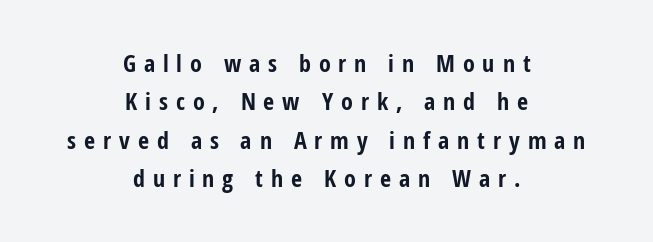
Chunky letters — that's bold for sure. These lines are centered, leaving both edges ragged. Any mark beneath the type? The region is blank. The passage shown has open, widely tracked lettering throughout. Quick note: interline space is typical.
